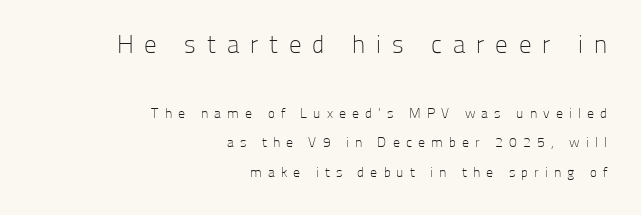
The image shows 25 px text type, upright; set right-aligned, loose line spacing (2.11x), unusually wide letter spacing (+0.44 em), not underlined; the first (top) block is 1.79x larger.
